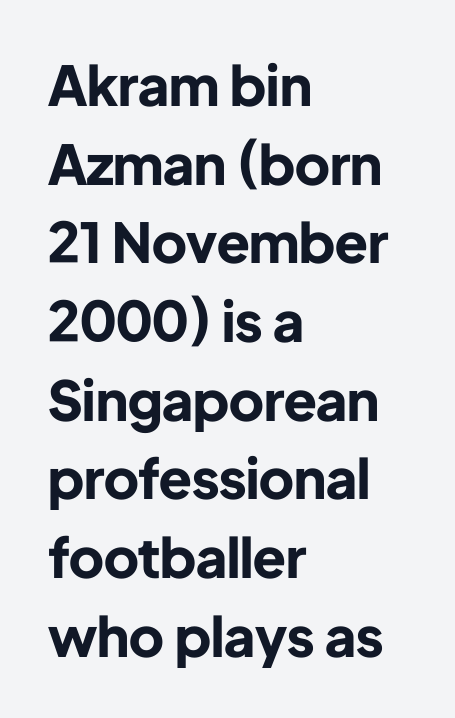
{"serif": "no", "italic": "no", "bold": "yes", "weight": "bold", "width": "normal", "stroke_contrast": "low", "x_height": "medium", "monospaced": "no", "underline": "no", "align": "left", "line_spacing": "normal", "line_spacing_ratio": 1.43, "letter_spacing": "normal", "letter_spacing_em": 0.0, "glyph_px": 55}
